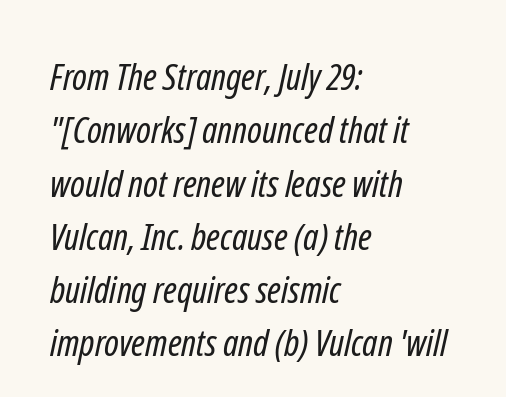
The image shows 37 px regular-weight, condensed sans-serif type; set left-aligned, normal line spacing (1.44x), normal letter spacing, not underlined; low stroke contrast and a medium x-height.
